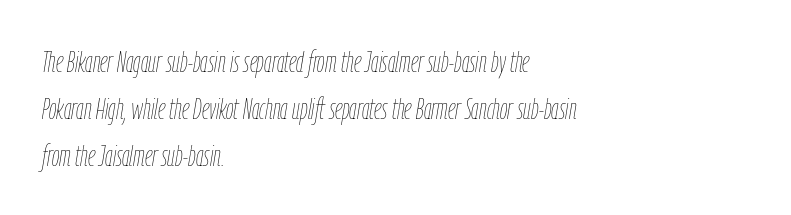
The image shows 30 px thin, condensed type, italic (leaning right); set left-aligned, normal line spacing (1.56x), normal letter spacing, not underlined; low stroke contrast and a medium x-height.
